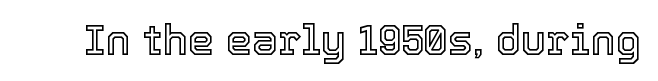
In terms of letterspacing, this is plain default setting. A roman cut, with each character standing at attention. Varying glyph widths throughout — classic text-font behaviour. Underlining? Definitely not there.
